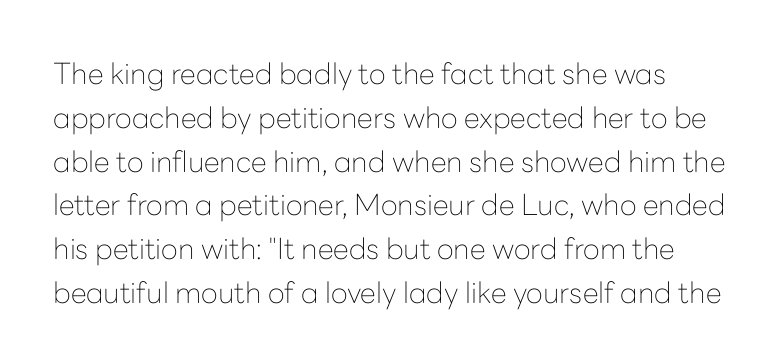
The image shows 29 px thin sans-serif type, upright; set normal line spacing (1.51x), normal letter spacing, not underlined; low stroke contrast and a medium x-height.
